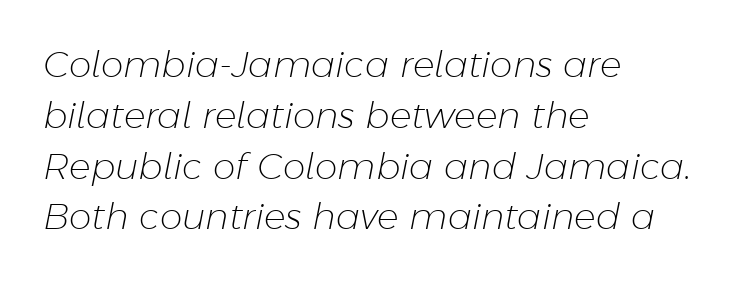
The image shows 36 px light type, italic (leaning right); set left-aligned, normal line spacing (1.41x), normal letter spacing, not underlined; low stroke contrast and a medium x-height.
